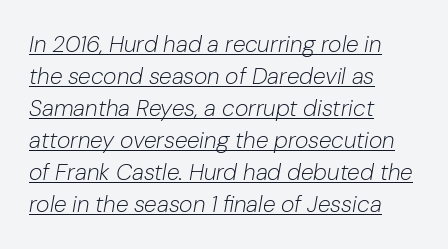
The image shows 23 px text type, italic (leaning right); set left-aligned, normal line spacing (1.39x), normal letter spacing, underlined.
